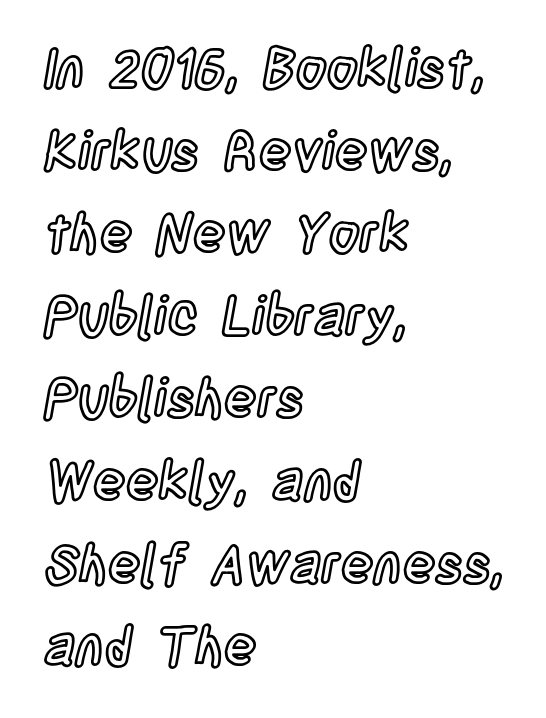
Q: Is the text italic (slanted)? A: Yes.
Q: Is the text underlined? A: No.
Q: How is the paragraph aligned? A: Left-aligned.
Q: Is the spacing between letters normal or unusually wide? A: Normal.
Q: Is the spacing between lines tight, normal or loose? A: Normal.
Q: Width (condensed, normal, or wide)? A: Condensed.
Q: x-height? A: Large.
Q: Monospaced? A: No.
